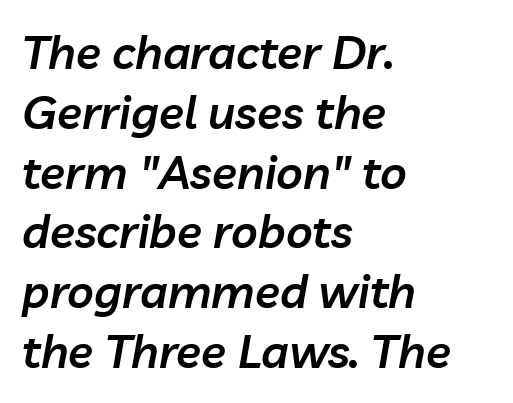
The image shows 46 px semibold type, italic (leaning right); set left-aligned, normal line spacing (1.3x), normal letter spacing, not underlined; low stroke contrast and a medium x-height.
